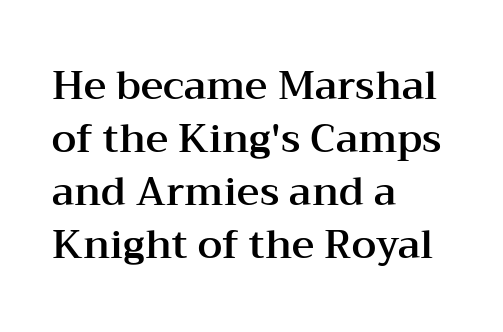
A typesetter would call this leading conventional body-copy spacing. The paragraph has a hard left edge and a soft right edge. Ascenders rise straight up at ninety degrees. Honestly, the letter spacing is just normal — you wouldn't notice it. The rendering uses natural spacing where letterforms have individual widths.
